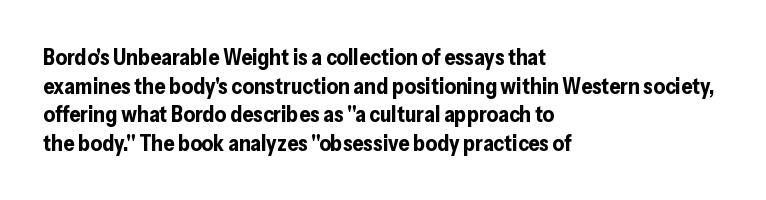
Q: Is the text bold? A: Yes.
Q: Is the text italic (slanted)? A: No, it is upright.
Q: Is the text underlined? A: No.
Q: How is the paragraph aligned? A: Left-aligned.
Q: Is the spacing between letters normal or unusually wide? A: Normal.
Q: Is the spacing between lines tight, normal or loose? A: Normal.
